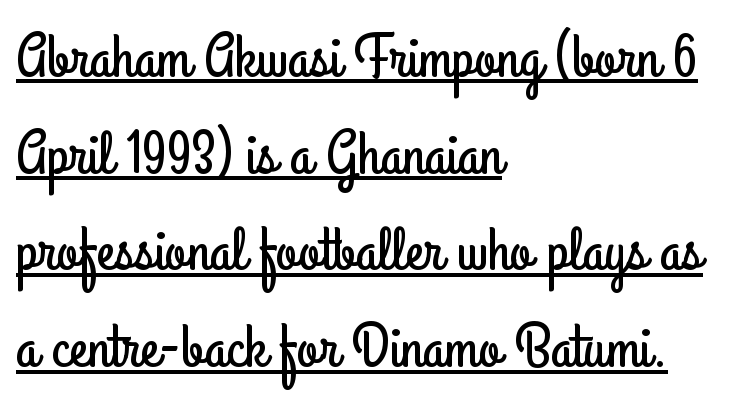
The letters advance in unequal steps, a hallmark of proportional type. Each new line begins a customary step beneath the previous one. Short note: letters normally spaced. What kind of face is this? One without serifs — a sans. Compared with undecorated copy, this sample adds a rule below the words.
